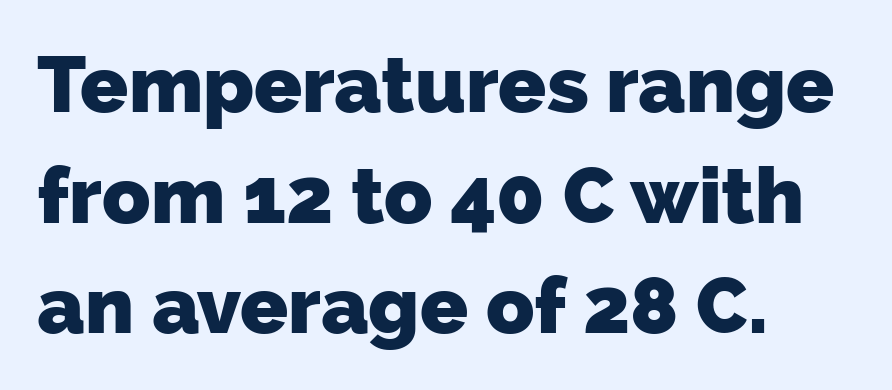
The designer went with a sans here, leaving each stem footless. Character widths vary here, with narrow letters taking less room than wide ones. Reading down the block, your eye returns to a fixed left position each line. You'd pick this weight for a headline — it's a proper bold.
